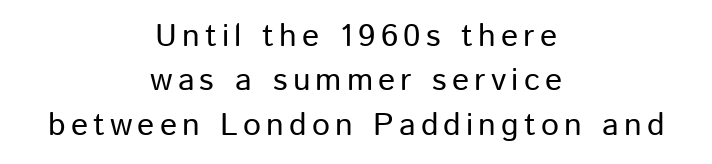
This rendering features lettering with no underline. The font's upright variant was chosen for this text. Each letter keeps its own natural width here, so spacing adapts to shape. This rendering employs a face without finishing strokes, i.e., a sans-serif.
